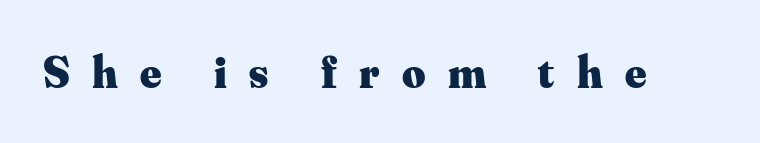
Q: Is the text bold? A: Yes.
Q: Is the text italic (slanted)? A: No, it is upright.
Q: Is the typeface a serif or a sans-serif typeface? A: Serif.
Q: Is the text underlined? A: No.
Q: Is the spacing between letters normal or unusually wide? A: Unusually wide.
Q: Width (condensed, normal, or wide)? A: Normal.
Q: Stroke contrast? A: Medium.
Q: x-height? A: Small.
Q: Monospaced? A: No.
